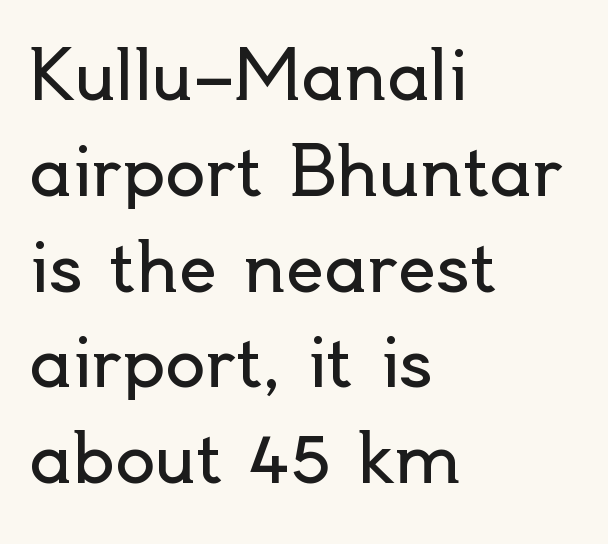
Observe the ordinary spacing: letters are neighbours, not strangers. The letterforms sit at book weight or below. Each letter keeps its own natural width here, so spacing adapts to shape. Nope, no serifs anywhere on these letters. Interline gaps are of average width in this sample. Caption: multi-line text, flush left, ragged right.
